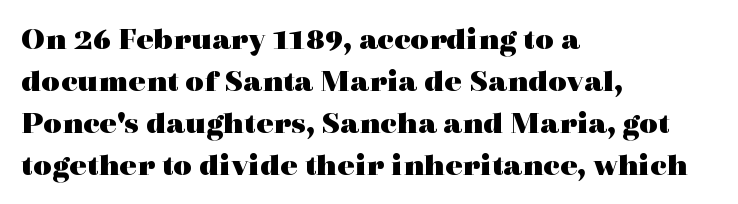
The image shows 32 px heavy, wide serif type, upright; set left-aligned, normal line spacing (1.31x), normal letter spacing, not underlined; a medium x-height.
